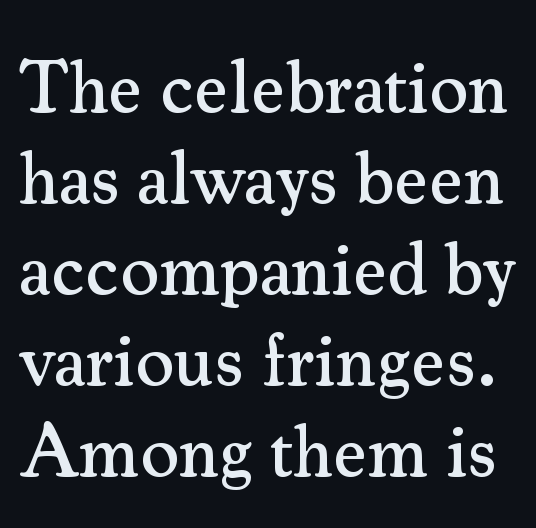
{"serif": "yes", "italic": "no", "width": "normal", "stroke_contrast": "medium", "x_height": "small", "monospaced": "no", "underline": "no", "line_spacing_ratio": 1.23, "letter_spacing": "normal", "letter_spacing_em": 0.0, "glyph_px": 74}
